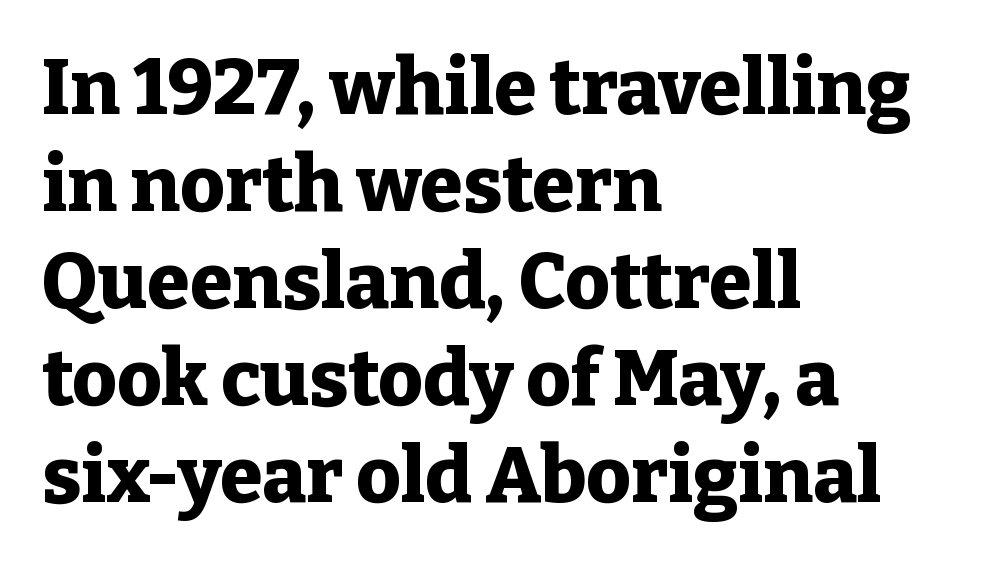
Q: Is the text bold? A: Yes.
Q: Is the text italic (slanted)? A: No, it is upright.
Q: Is the typeface a serif or a sans-serif typeface? A: Serif.
Q: Is the text underlined? A: No.
Q: How is the paragraph aligned? A: Left-aligned.
Q: Is the spacing between letters normal or unusually wide? A: Normal.
Q: Is the spacing between lines tight, normal or loose? A: Normal.
Q: Width (condensed, normal, or wide)? A: Normal.
Q: Stroke contrast? A: Low.
Q: x-height? A: Medium.
Q: Monospaced? A: No.
